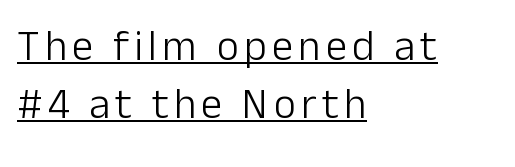
{"serif": "no", "italic": "no", "bold": "no", "weight": "light", "width": "normal", "stroke_contrast": "low", "x_height": "medium", "monospaced": "no", "underline": "yes", "align": "left", "line_spacing": "normal", "line_spacing_ratio": 1.35, "glyph_px": 43}
